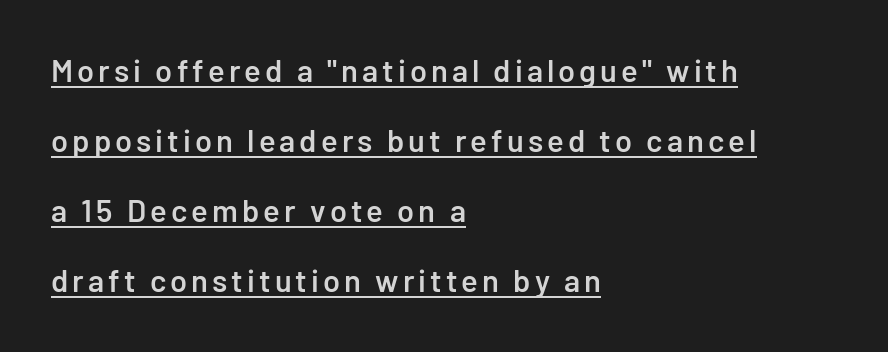
Regarding leading, the lines here are spaced well apart. The type sits square on the baseline with zero lean. Underlining? Definitely there. One-word summary of the alignment: left.
